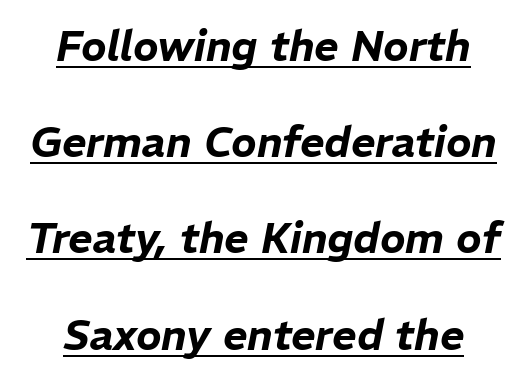
The image shows 42 px text type, italic (leaning right); set centered, loose line spacing (2.29x), normal letter spacing, underlined; low stroke contrast and a medium x-height.
